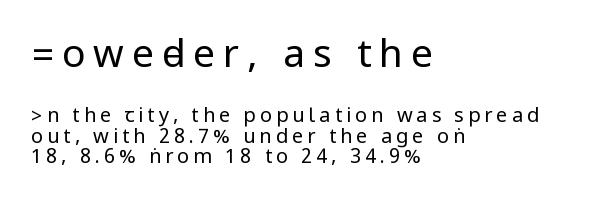
Letters have the restrained weight of plain body copy at most. Larger block? The one above; the one below is distinctly smaller. Check where the strokes stop: nothing finishes them off — pure sans. Designer's note — italics off, roman on.
